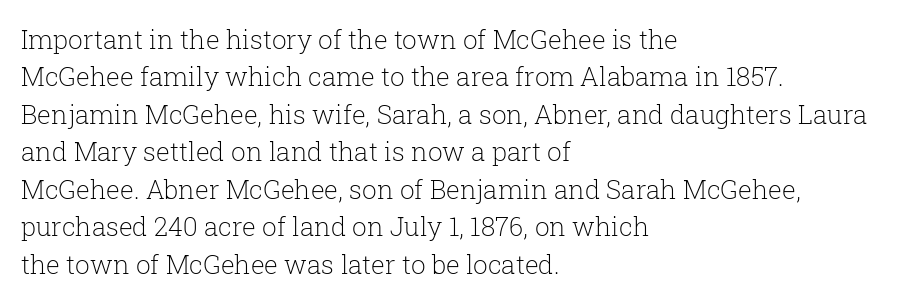
The image shows 26 px text type, upright; set left-aligned, normal line spacing (1.44x), normal letter spacing, not underlined.
